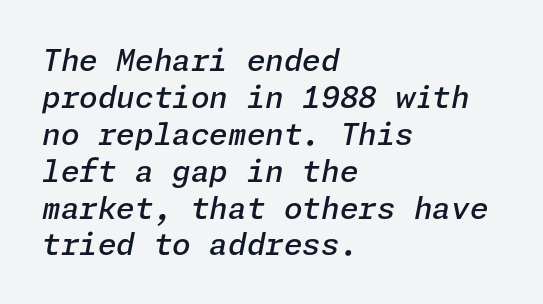
The image shows 30 px semibold type, italic (leaning right); set left-aligned, line spacing 1.23x, normal letter spacing, not underlined; low stroke contrast and a medium x-height.
